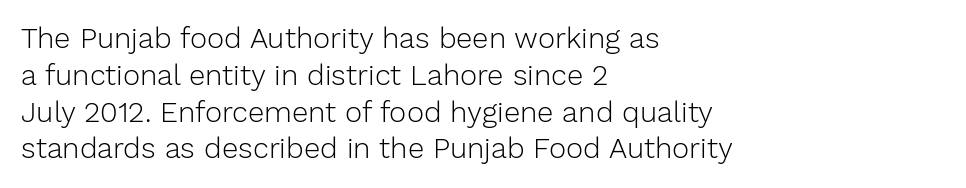
The image shows 29 px light sans-serif type, upright; set left-aligned, normal line spacing (1.27x), normal letter spacing, not underlined; low stroke contrast and a medium x-height.
